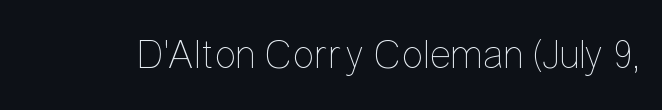
{"italic": "no", "bold": "no", "weight": "thin", "width": "condensed", "stroke_contrast": "low", "x_height": "medium", "monospaced": "no", "underline": "no", "letter_spacing": "normal", "letter_spacing_em": 0.0, "glyph_px": 41}
